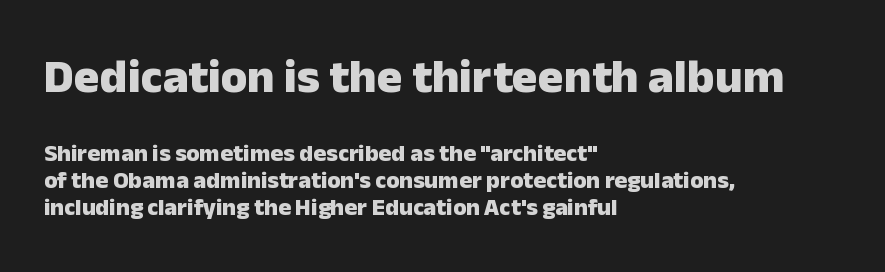
Emphasis by weight is at full strength: bold. If you measured baseline to baseline, you'd find a short distance. Grotesque or geometric, the face here clearly has no serifs. Size hierarchy here favors the leading block over the trailing one.
